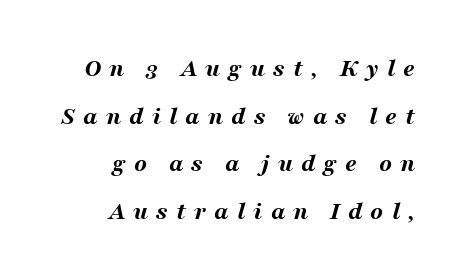
Q: Is the text bold? A: Yes.
Q: Is the text italic (slanted)? A: Yes, it leans right by about 16 degrees.
Q: Is the text underlined? A: No.
Q: How is the paragraph aligned? A: Right-aligned.
Q: Is the spacing between letters normal or unusually wide? A: Unusually wide.
